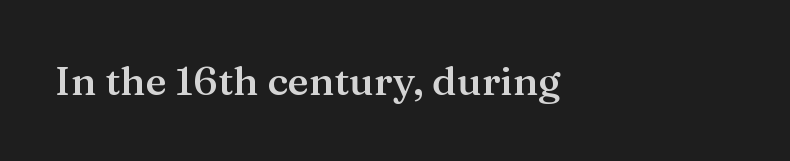
The letters stand straight up with perfectly vertical stems. The foot of each line stays bare and open. Reading down the block, your eye returns to a fixed left position each line. Strokes here are thickened, but only to semibold level. The passage shown has conventional tracking throughout.
